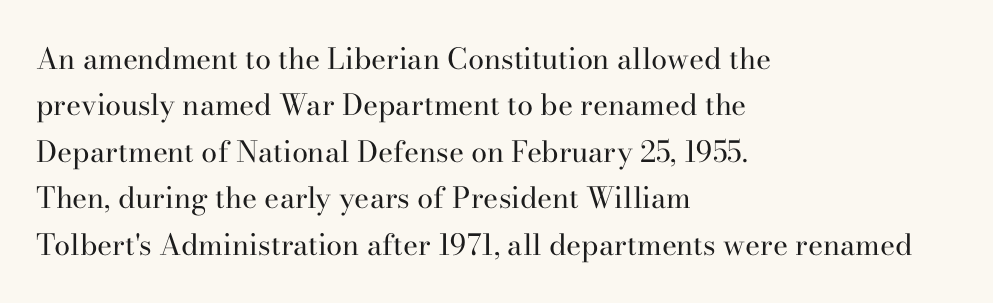
The image shows 29 px regular-weight serif type, upright; set left-aligned, normal line spacing (1.6x), normal letter spacing, not underlined; high stroke contrast and a small x-height.
